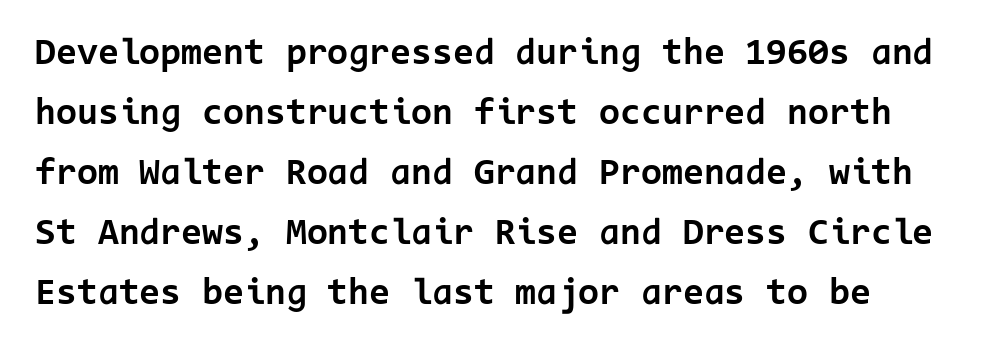
{"serif": "no", "italic": "no", "bold": "yes", "weight": "bold", "width": "normal", "stroke_contrast": "low", "x_height": "medium", "monospaced": "yes", "underline": "no", "align": "left", "line_spacing": "normal", "line_spacing_ratio": 1.58, "letter_spacing": "normal", "letter_spacing_em": 0.0, "glyph_px": 38}
